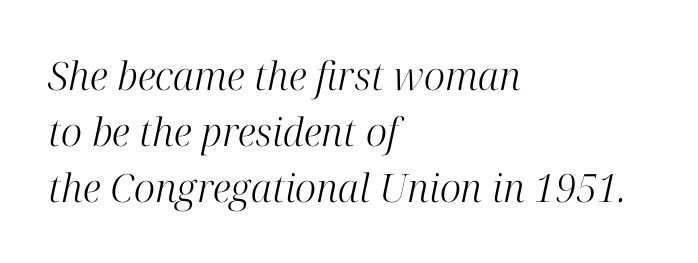
Q: Is the text bold? A: No.
Q: Is the text italic (slanted)? A: Yes, it leans right by about 12 degrees.
Q: Is the typeface a serif or a sans-serif typeface? A: Serif.
Q: Is the text underlined? A: No.
Q: How is the paragraph aligned? A: Left-aligned.
Q: Is the spacing between letters normal or unusually wide? A: Normal.
Q: Is the spacing between lines tight, normal or loose? A: Normal.
Q: Width (condensed, normal, or wide)? A: Normal.
Q: Stroke contrast? A: High.
Q: x-height? A: Medium.
Q: Monospaced? A: No.
